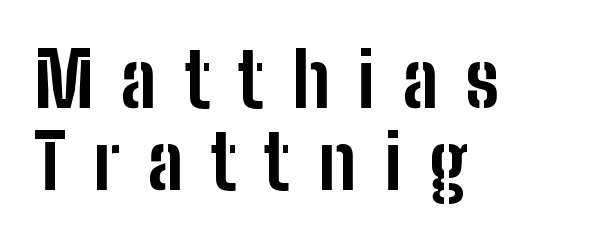
The image shows 75 px bold, condensed sans-serif type, upright; set left-aligned, tight line spacing (1.1x), unusually wide letter spacing (+0.37 em), not underlined; low stroke contrast and a medium x-height.
